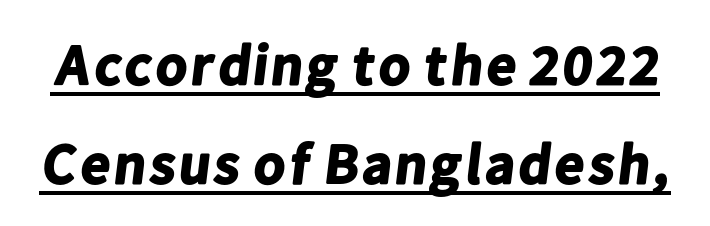
These lines keep a tight, regular rhythm from letter to letter. Each letter's strokes conclude bluntly, with no projecting serifs. Strokes here are thick enough to call this a true bold. The rendering uses natural spacing where letterforms have individual widths.
